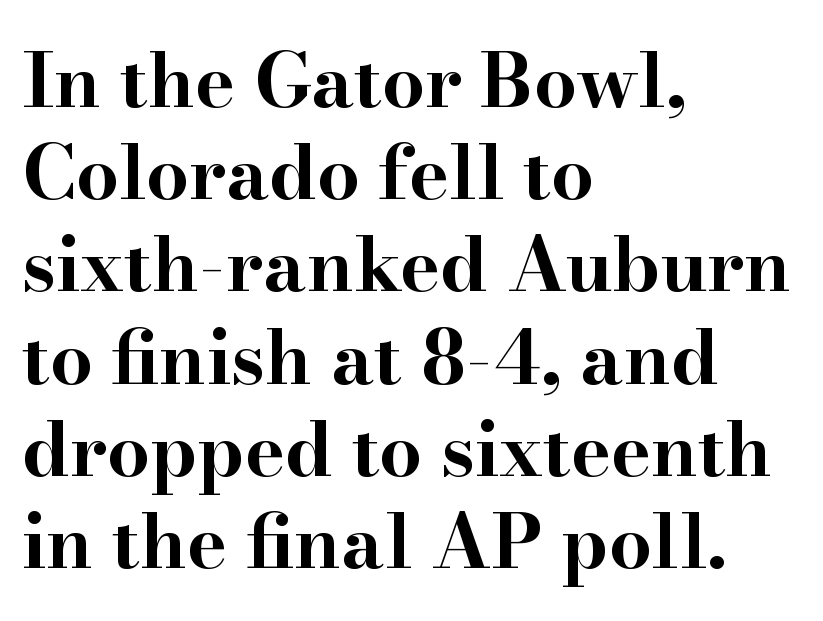
Q: Is the text bold? A: Yes.
Q: Is the text italic (slanted)? A: No, it is upright.
Q: Is the typeface a serif or a sans-serif typeface? A: Serif.
Q: Is the text underlined? A: No.
Q: How is the paragraph aligned? A: Left-aligned.
Q: Is the spacing between letters normal or unusually wide? A: Normal.
Q: Width (condensed, normal, or wide)? A: Wide.
Q: Stroke contrast? A: High.
Q: x-height? A: Small.
Q: Monospaced? A: No.
